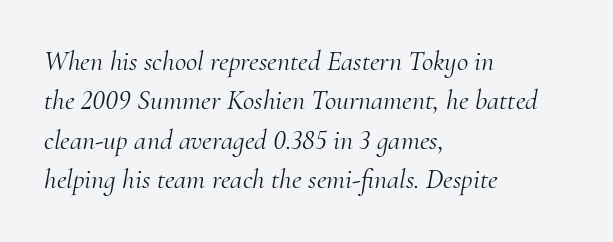
The image shows 28 px light serif type, italic (leaning right); set left-aligned, normal line spacing (1.41x), normal letter spacing, not underlined; medium stroke contrast and a small x-height.
